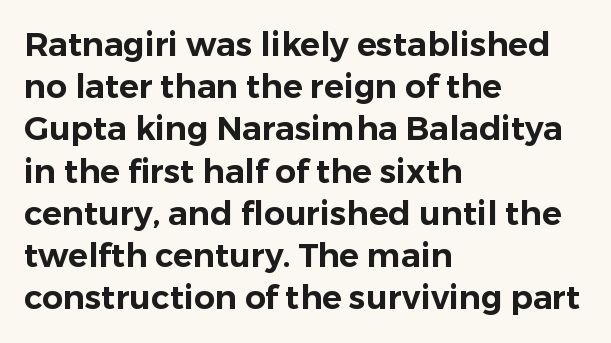
The image shows 33 px sans-serif type, upright; set left-aligned, normal line spacing (1.28x), normal letter spacing, not underlined; low stroke contrast and a medium x-height.
